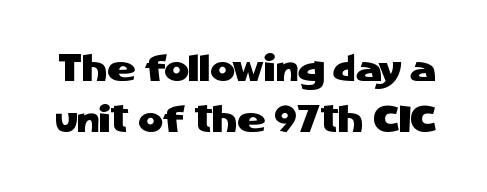
The image shows 38 px sans-serif type, upright; set normal line spacing (1.33x), normal letter spacing, not underlined; low stroke contrast and a medium x-height.
